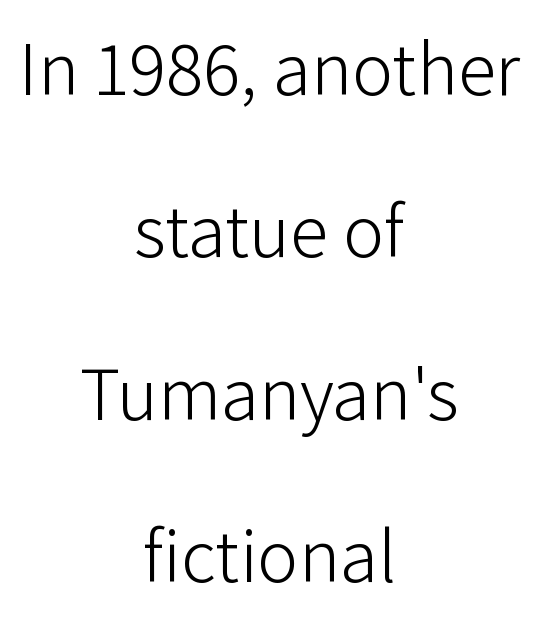
Q: Is the text bold? A: No.
Q: Is the text italic (slanted)? A: No, it is upright.
Q: Is the typeface a serif or a sans-serif typeface? A: Sans-serif.
Q: Is the text underlined? A: No.
Q: How is the paragraph aligned? A: Centered.
Q: Is the spacing between letters normal or unusually wide? A: Normal.
Q: Is the spacing between lines tight, normal or loose? A: Loose.
Q: Width (condensed, normal, or wide)? A: Normal.
Q: Stroke contrast? A: Low.
Q: x-height? A: Medium.
Q: Monospaced? A: No.
